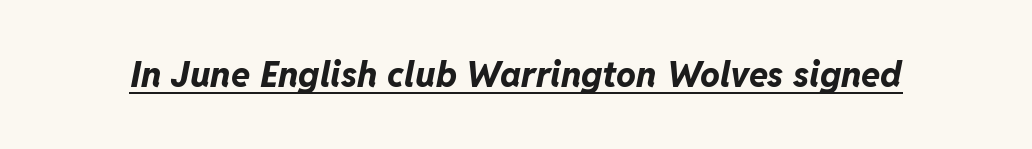
The image shows 35 px bold type, italic (leaning right); set normal letter spacing, underlined; low stroke contrast and a medium x-height.
